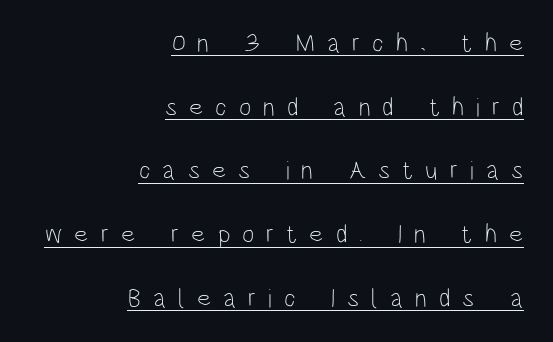
Q: Is the text bold? A: No.
Q: Is the text italic (slanted)? A: No, it is upright.
Q: Is the text underlined? A: Yes.
Q: How is the paragraph aligned? A: Right-aligned.
Q: Is the spacing between letters normal or unusually wide? A: Unusually wide.
Q: Is the spacing between lines tight, normal or loose? A: Loose.
